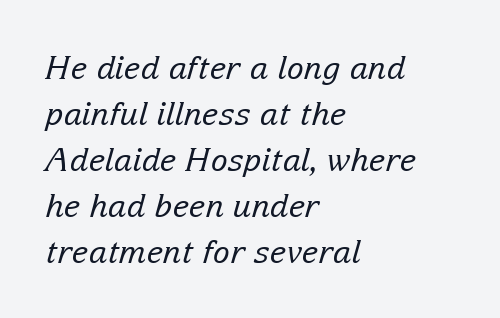
Q: Is the text bold? A: No.
Q: Is the text italic (slanted)? A: Yes, it leans right by about 15 degrees.
Q: Is the typeface a serif or a sans-serif typeface? A: Serif.
Q: Is the text underlined? A: No.
Q: How is the paragraph aligned? A: Left-aligned.
Q: Is the spacing between letters normal or unusually wide? A: Normal.
Q: Is the spacing between lines tight, normal or loose? A: Normal.
Q: Width (condensed, normal, or wide)? A: Normal.
Q: Stroke contrast? A: Low.
Q: x-height? A: Medium.
Q: Monospaced? A: No.
